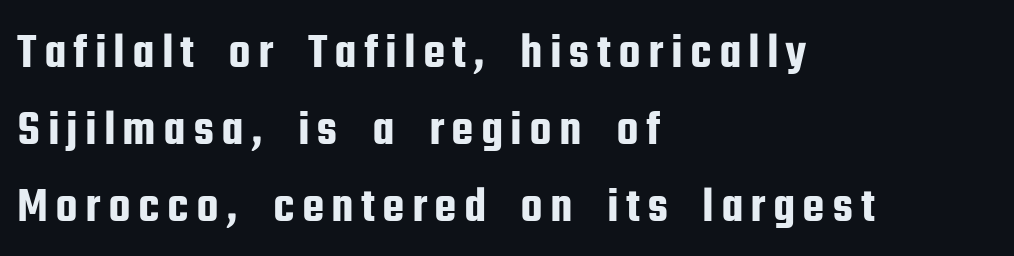
{"serif": "no", "italic": "no", "width": "condensed", "stroke_contrast": "low", "x_height": "medium", "monospaced": "no", "underline": "no", "align": "left", "line_spacing": "normal", "line_spacing_ratio": 1.54, "glyph_px": 50}
